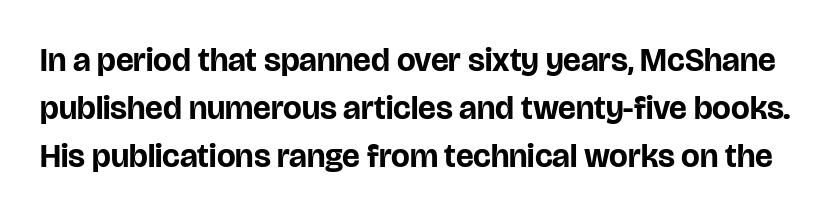
{"serif": "no", "italic": "no", "bold": "yes", "weight": "bold", "width": "normal", "stroke_contrast": "low", "x_height": "large", "monospaced": "no", "underline": "no", "line_spacing": "normal", "line_spacing_ratio": 1.46, "letter_spacing": "normal", "letter_spacing_em": 0.0, "glyph_px": 33}
